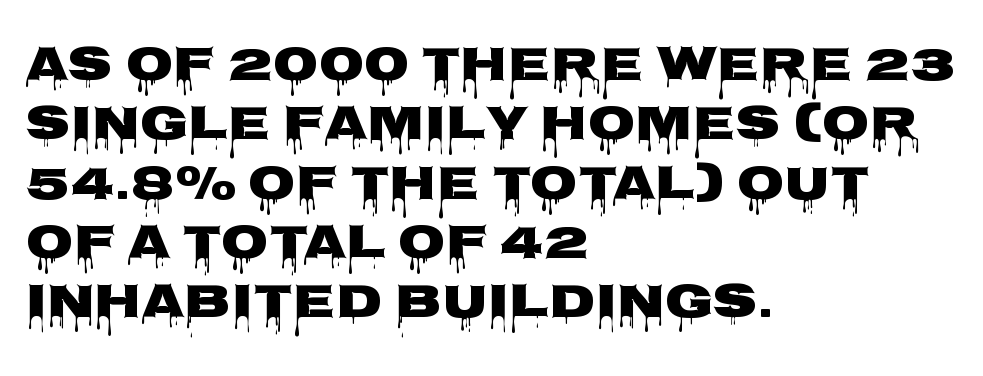
{"serif": "no", "italic": "no", "width": "wide", "stroke_contrast": "low", "x_height": "large", "monospaced": "no", "underline": "no", "align": "left", "line_spacing_ratio": 1.21, "letter_spacing": "normal", "letter_spacing_em": 0.0, "glyph_px": 49}
